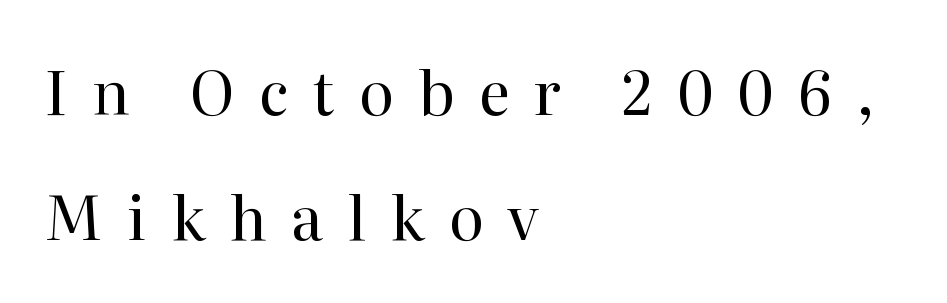
Visually the block forms a straight wall on the left and a jagged coastline on the right. A great deal of white space separates one row of letters from the next. Short note: letters widely spaced. Ink coverage per letter is moderate at most.
